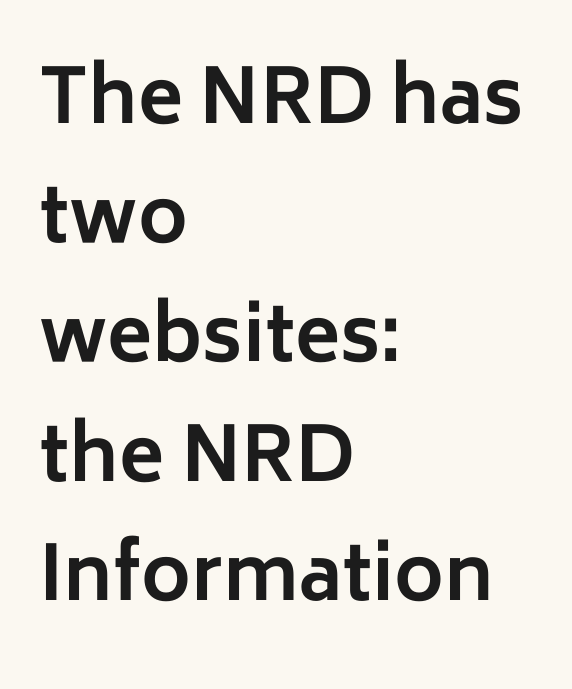
Q: Is the text bold? A: Yes.
Q: Is the text italic (slanted)? A: No, it is upright.
Q: Is the typeface a serif or a sans-serif typeface? A: Sans-serif.
Q: Is the text underlined? A: No.
Q: How is the paragraph aligned? A: Left-aligned.
Q: Is the spacing between letters normal or unusually wide? A: Normal.
Q: Is the spacing between lines tight, normal or loose? A: Normal.
Q: Width (condensed, normal, or wide)? A: Normal.
Q: Stroke contrast? A: Low.
Q: x-height? A: Medium.
Q: Monospaced? A: No.
